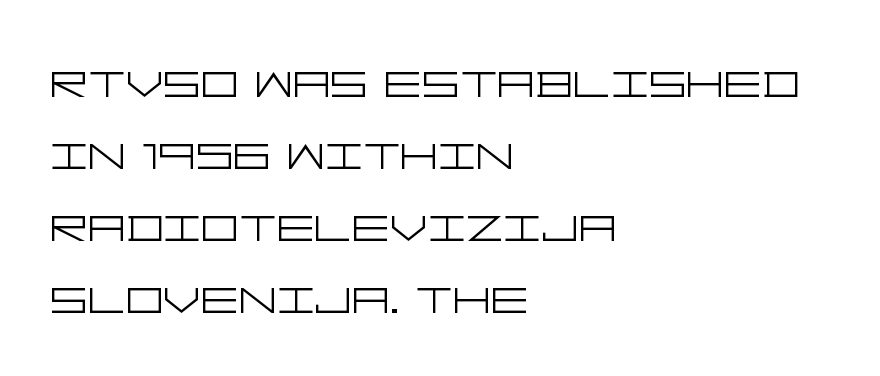
Q: Is the text bold? A: No.
Q: Is the text italic (slanted)? A: No, it is upright.
Q: Is the typeface a serif or a sans-serif typeface? A: Sans-serif.
Q: Is the text underlined? A: No.
Q: How is the paragraph aligned? A: Left-aligned.
Q: Is the spacing between letters normal or unusually wide? A: Normal.
Q: Width (condensed, normal, or wide)? A: Wide.
Q: Stroke contrast? A: Low.
Q: x-height? A: Large.
